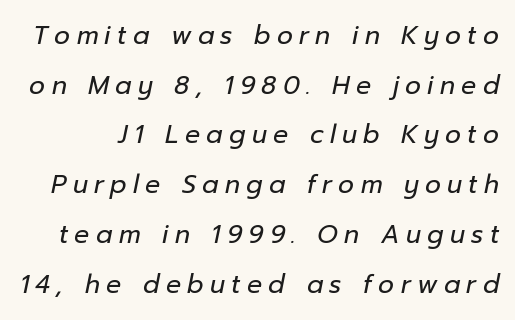
Notice how the stems are inclined rather than vertical — that's the hallmark of italics. Loosely led — the rows are spread out. The foot of each line stays bare and open. Substantial extra tracking has been applied to these lines. The typesetting does not lean heavy: it is not bold.
